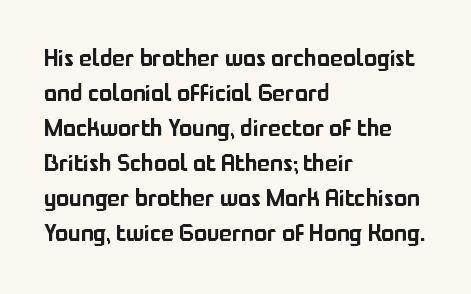
{"italic": "no", "underline": "no", "align": "left", "line_spacing": "normal", "line_spacing_ratio": 1.46, "letter_spacing": "normal", "letter_spacing_em": 0.0, "glyph_px": 24}
